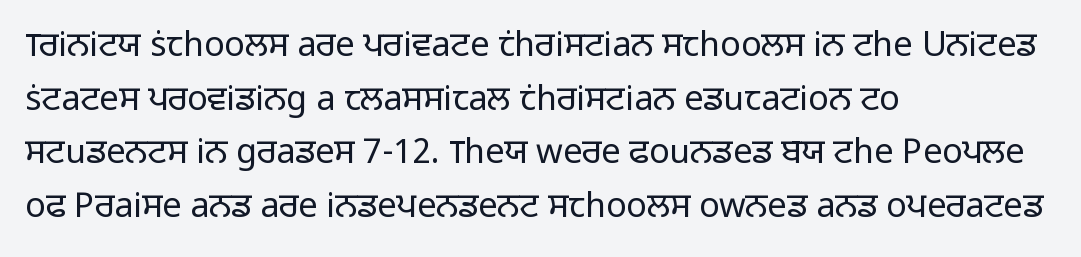
Q: Is the text bold? A: No.
Q: Is the text italic (slanted)? A: No, it is upright.
Q: Is the typeface a serif or a sans-serif typeface? A: Sans-serif.
Q: Is the text underlined? A: No.
Q: How is the paragraph aligned? A: Left-aligned.
Q: Is the spacing between letters normal or unusually wide? A: Normal.
Q: Is the spacing between lines tight, normal or loose? A: Normal.
Q: Width (condensed, normal, or wide)? A: Normal.
Q: Stroke contrast? A: Low.
Q: x-height? A: Medium.
Q: Monospaced? A: No.
